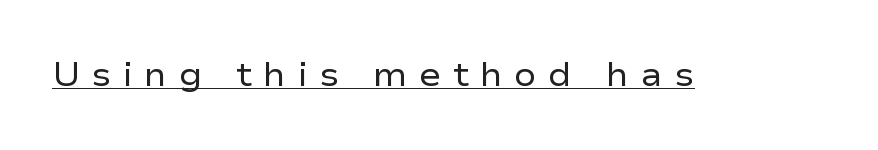
The image shows 33 px regular-weight, wide sans-serif type, upright; set unusually wide letter spacing (+0.35 em), underlined; low stroke contrast and a medium x-height.
